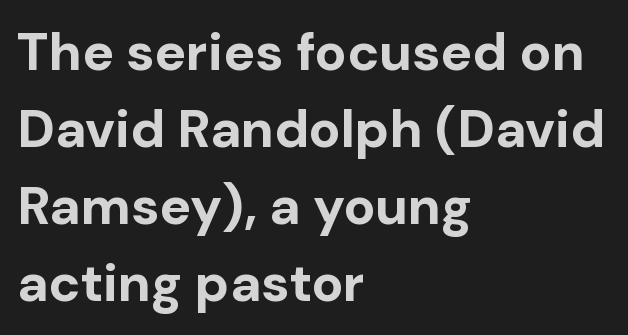
{"serif": "no", "italic": "no", "bold": "yes", "weight": "bold", "width": "normal", "stroke_contrast": "low", "x_height": "medium", "monospaced": "no", "underline": "no", "align": "left", "line_spacing": "normal", "line_spacing_ratio": 1.45, "letter_spacing": "normal", "letter_spacing_em": 0.0, "glyph_px": 53}
